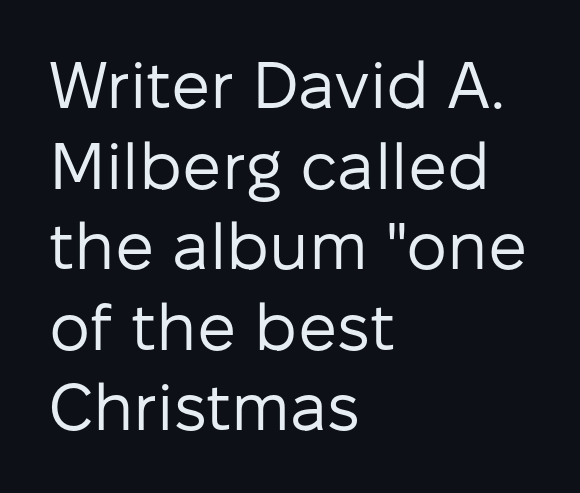
{"serif": "no", "italic": "no", "bold": "no", "weight": "regular", "width": "normal", "stroke_contrast": "low", "x_height": "medium", "monospaced": "no", "underline": "no", "align": "left", "line_spacing_ratio": 1.24, "letter_spacing": "normal", "letter_spacing_em": 0.0, "glyph_px": 65}
